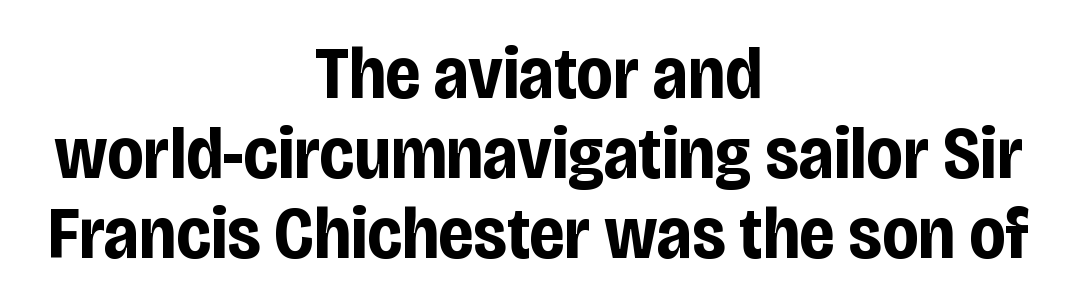
Q: Is the text bold? A: Yes.
Q: Is the text italic (slanted)? A: No, it is upright.
Q: Is the typeface a serif or a sans-serif typeface? A: Sans-serif.
Q: Is the text underlined? A: No.
Q: How is the paragraph aligned? A: Centered.
Q: Is the spacing between letters normal or unusually wide? A: Normal.
Q: Is the spacing between lines tight, normal or loose? A: Tight.
Q: Width (condensed, normal, or wide)? A: Condensed.
Q: Stroke contrast? A: Low.
Q: x-height? A: Large.
Q: Monospaced? A: No.
